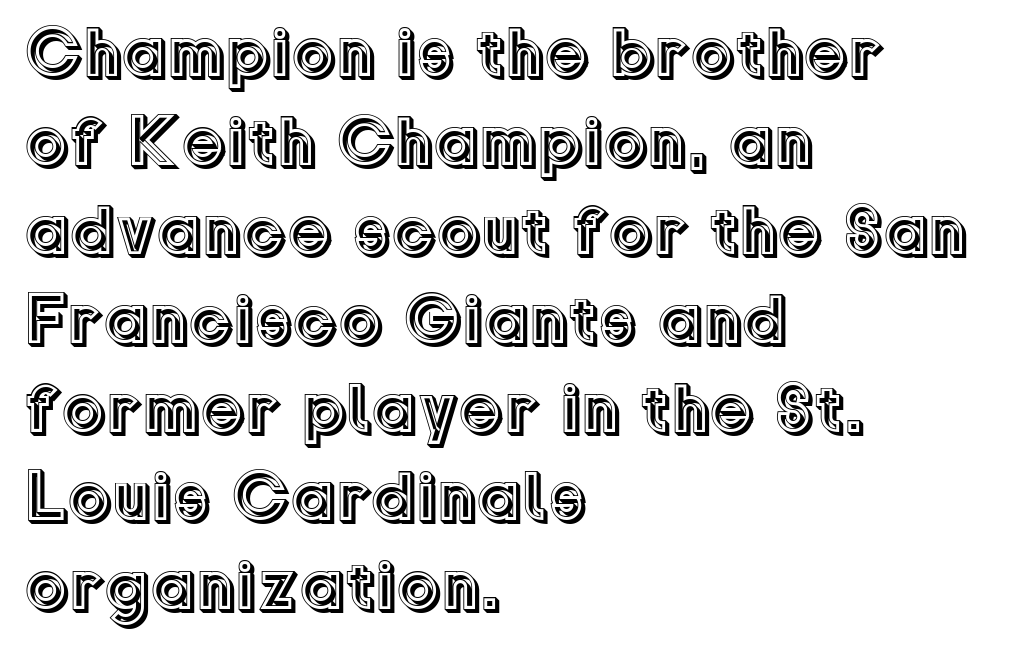
In CSS terms this would be text-align: left. The area under the type is left untouched. The horizontal fit of the characters is conventional and even. The axis of the letterforms is exactly vertical.
